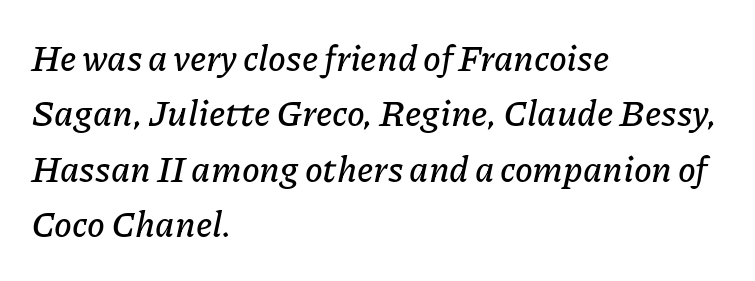
Which margin do the lines hug? The left one — the right edge is uneven. The rows are spaced the way most documents space them. Underlining? Definitely not there. The face used here is proportionally spaced, like ordinary book or web type. Observe the ordinary spacing: letters are neighbours, not strangers. The specimen reads as italic at a glance.
